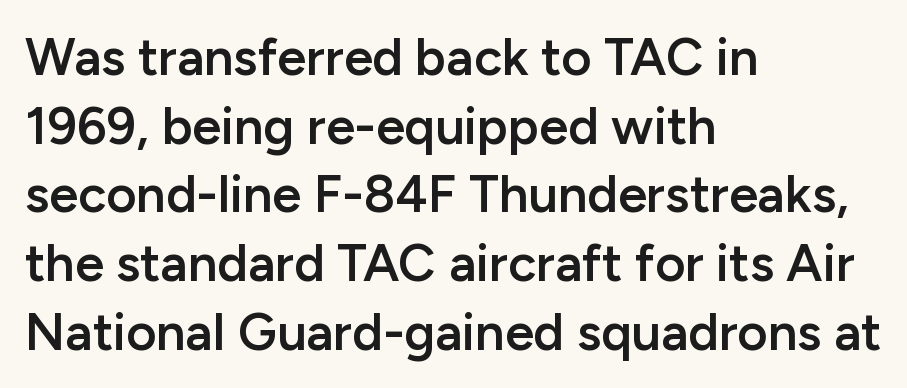
The image shows 52 px semibold sans-serif type, upright; set left-aligned, normal line spacing (1.32x), normal letter spacing, not underlined; low stroke contrast and a medium x-height.
